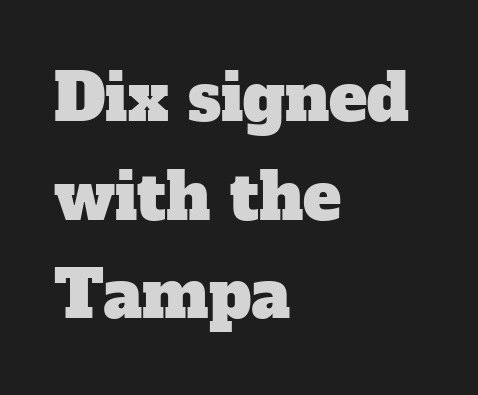
The face used here is proportionally spaced, like ordinary book or web type. Compared with typical paragraphs, the rows here are spaced about the same. Any mark beneath the type? The region is blank. What stands out about the letter spacing? Nothing — it is the standard amount.
